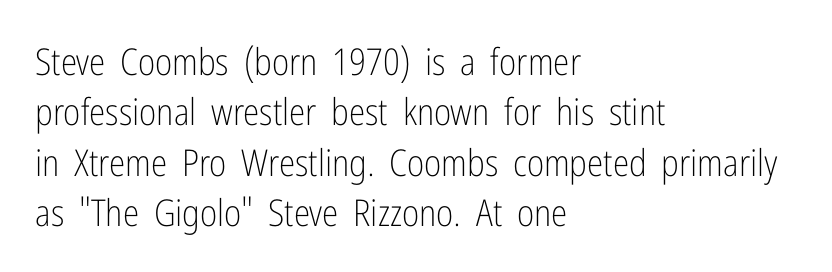
Q: Is the text bold? A: No.
Q: Is the text italic (slanted)? A: No, it is upright.
Q: Is the typeface a serif or a sans-serif typeface? A: Sans-serif.
Q: Is the text underlined? A: No.
Q: How is the paragraph aligned? A: Left-aligned.
Q: Is the spacing between letters normal or unusually wide? A: Normal.
Q: Is the spacing between lines tight, normal or loose? A: Normal.
Q: Width (condensed, normal, or wide)? A: Condensed.
Q: Stroke contrast? A: Low.
Q: x-height? A: Medium.
Q: Monospaced? A: No.
